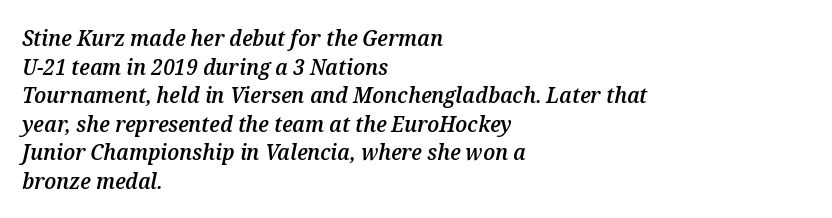
Q: Is the text bold? A: Semi-bold.
Q: Is the text italic (slanted)? A: Yes, it leans right by about 12 degrees.
Q: Is the text underlined? A: No.
Q: How is the paragraph aligned? A: Left-aligned.
Q: Is the spacing between letters normal or unusually wide? A: Normal.
Q: Is the spacing between lines tight, normal or loose? A: Normal.
